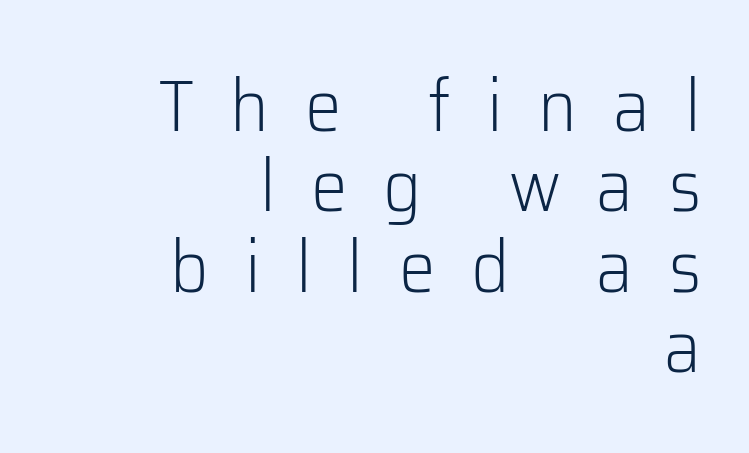
Weight: regular or lighter. There is plenty of visible air inserted between adjacent glyphs. Stroke terminals: plain, sans-serif. Is there any slant? The stems are plumb.
